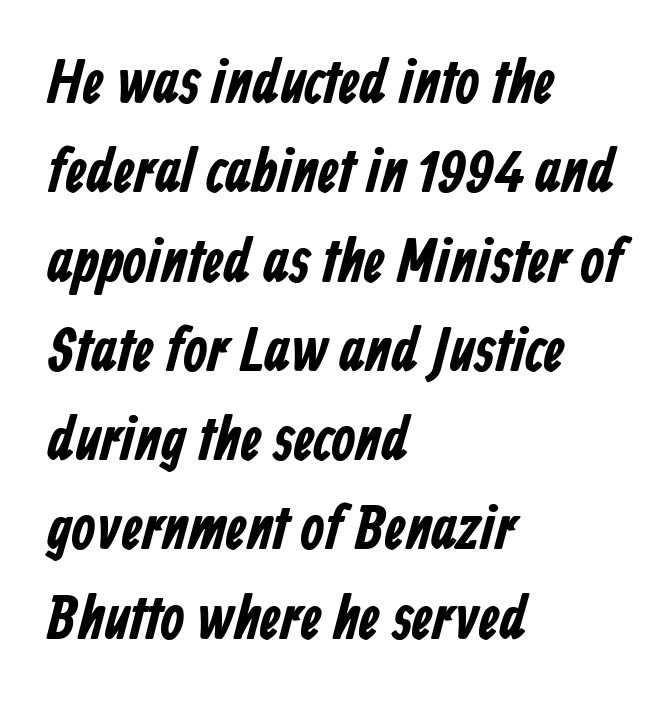
Check under the words: just untouched page. The letterforms sit shoulder to shoulder at normal distance. The paragraph shown leans on its left margin. This sample keeps an unexceptional amount of space between lines.
